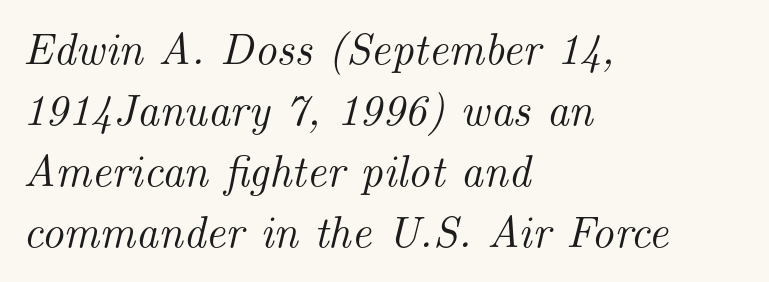
{"serif": "yes", "italic": "yes", "lean": "right", "slant_degrees": 14, "width": "normal", "stroke_contrast": "medium", "x_height": "small", "monospaced": "no", "underline": "no", "align": "left", "line_spacing": "normal", "line_spacing_ratio": 1.39, "letter_spacing": "normal", "letter_spacing_em": 0.0, "glyph_px": 44}
